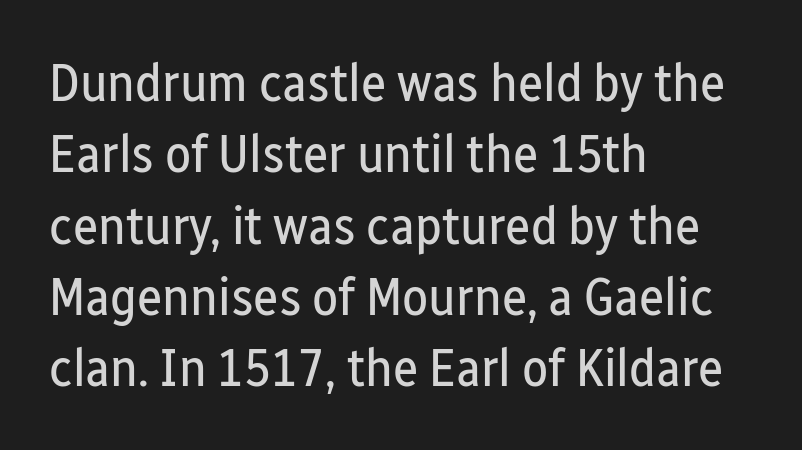
Tracking value appears to be zero — textbook default spacing. Honestly, there is no underline to notice here at all. Caption: multi-line text, flush left, ragged right. Nope, not italic — everything's standing straight. The letters carry no serifs — their stems end cleanly without finishing strokes.
